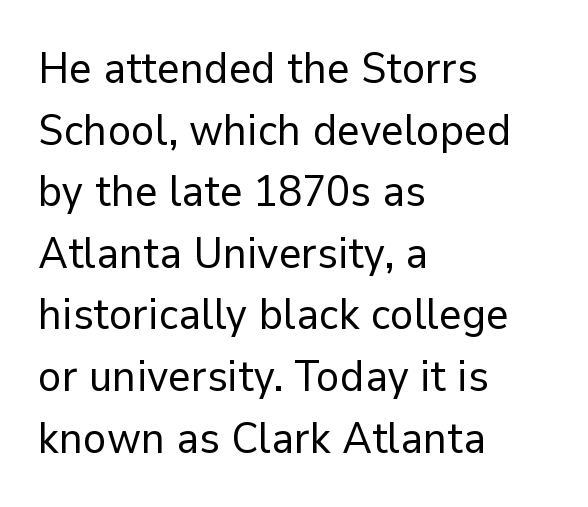
The line texture is even and compact thanks to regular tracking. Ink coverage per letter is moderate at most. This sample keeps an unexceptional amount of space between lines. Type style note: lacks serifs. Line beginnings align vertically; line endings do not.
